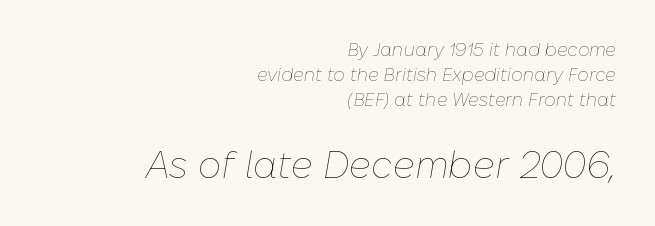
{"italic": "yes", "lean": "right", "slant_degrees": 10, "bold": "no", "weight": "thin", "width": "normal", "stroke_contrast": "low", "x_height": "medium", "monospaced": "no", "underline": "no", "align": "right", "line_spacing": "normal", "line_spacing_ratio": 1.4, "letter_spacing": "normal", "letter_spacing_em": 0.0, "larger_block": "second", "size_ratio": 2.06, "glyph_px": 37}
